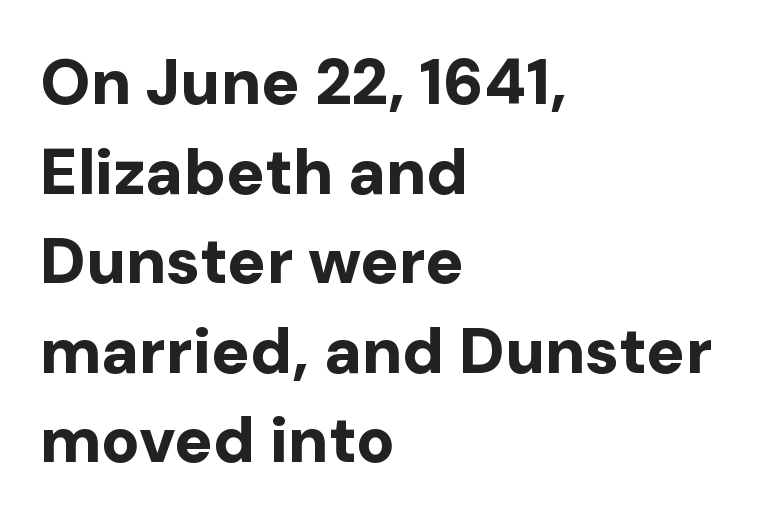
The image shows 64 px bold sans-serif type, upright; set left-aligned, normal line spacing (1.4x), normal letter spacing, not underlined; low stroke contrast and a medium x-height.
